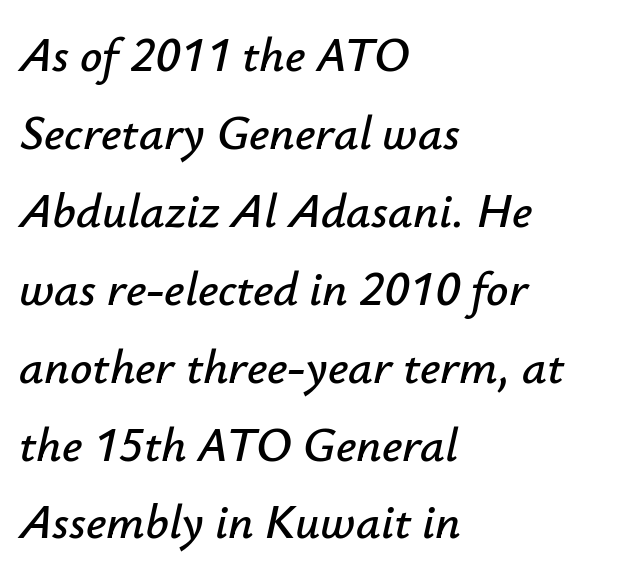
{"italic": "yes", "lean": "right", "slant_degrees": 12, "width": "normal", "stroke_contrast": "low", "x_height": "small", "monospaced": "no", "underline": "no", "align": "left", "line_spacing": "normal", "line_spacing_ratio": 1.59, "letter_spacing": "normal", "letter_spacing_em": 0.0, "glyph_px": 49}
